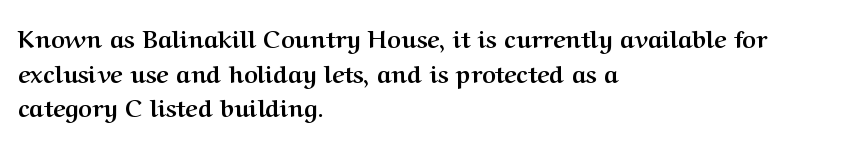
Rule under the text: the space is simply empty. Nothing unusual about the tracking: characters are spaced as the font intends. Leading: standard. This sample uses an upright cut, with every glyph sitting square on the baseline. Set as a true bold cut, around the 700 mark. Line beginnings align vertically; line endings do not.
